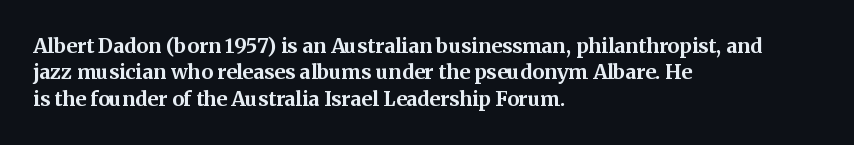
The image shows 20 px bold type, upright; set left-aligned, normal line spacing (1.32x), normal letter spacing, not underlined.
